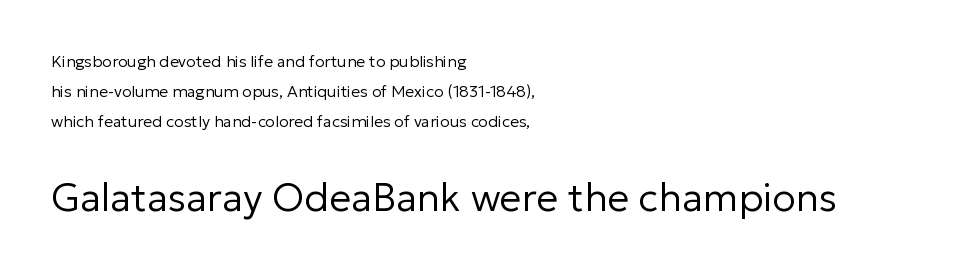
Q: Is the text bold? A: No.
Q: Is the text italic (slanted)? A: No, it is upright.
Q: Is the typeface a serif or a sans-serif typeface? A: Sans-serif.
Q: Is the text underlined? A: No.
Q: How is the paragraph aligned? A: Left-aligned.
Q: Is the spacing between letters normal or unusually wide? A: Normal.
Q: Which block of text is set in a larger size, the first (top) or the second (bottom)? A: The second (bottom) one.
Q: Width (condensed, normal, or wide)? A: Normal.
Q: Stroke contrast? A: Low.
Q: x-height? A: Medium.
Q: Monospaced? A: No.
